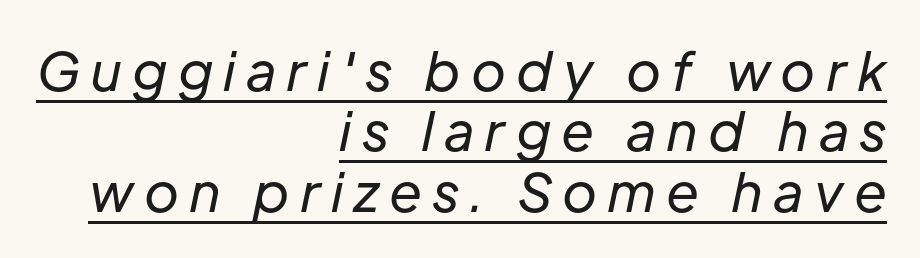
The image shows 53 px regular-weight type, italic (leaning right); set right-aligned, tight line spacing (1.14x), underlined; low stroke contrast and a medium x-height.
